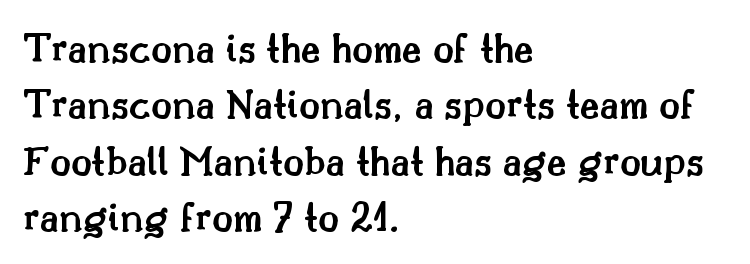
Q: Is the text bold? A: Semi-bold.
Q: Is the text italic (slanted)? A: No, it is upright.
Q: Is the typeface a serif or a sans-serif typeface? A: Serif.
Q: Is the text underlined? A: No.
Q: How is the paragraph aligned? A: Left-aligned.
Q: Is the spacing between letters normal or unusually wide? A: Normal.
Q: Is the spacing between lines tight, normal or loose? A: Normal.
Q: Width (condensed, normal, or wide)? A: Normal.
Q: Stroke contrast? A: Medium.
Q: x-height? A: Small.
Q: Monospaced? A: No.
